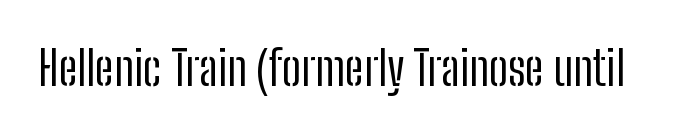
The image shows 48 px regular-weight, condensed sans-serif type, upright; set normal letter spacing, not underlined; low stroke contrast and a medium x-height.
